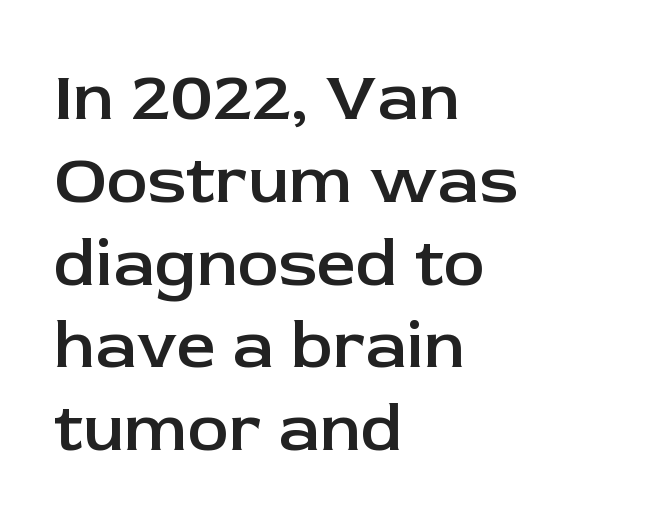
{"serif": "no", "italic": "no", "bold": "semi", "weight": "semibold", "width": "normal", "stroke_contrast": "low", "x_height": "medium", "monospaced": "no", "underline": "no", "align": "left", "line_spacing_ratio": 1.2, "letter_spacing": "normal", "letter_spacing_em": 0.0, "glyph_px": 69}
